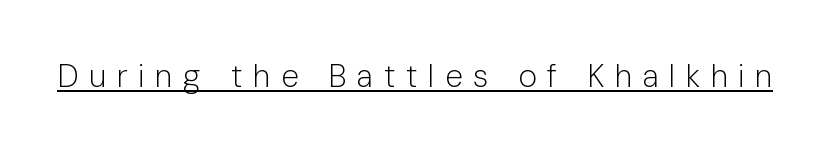
Q: Is the text bold? A: No.
Q: Is the text italic (slanted)? A: No, it is upright.
Q: Is the typeface a serif or a sans-serif typeface? A: Sans-serif.
Q: Is the text underlined? A: Yes.
Q: Is the spacing between letters normal or unusually wide? A: Unusually wide.
Q: Width (condensed, normal, or wide)? A: Normal.
Q: Stroke contrast? A: Low.
Q: x-height? A: Medium.
Q: Monospaced? A: No.
